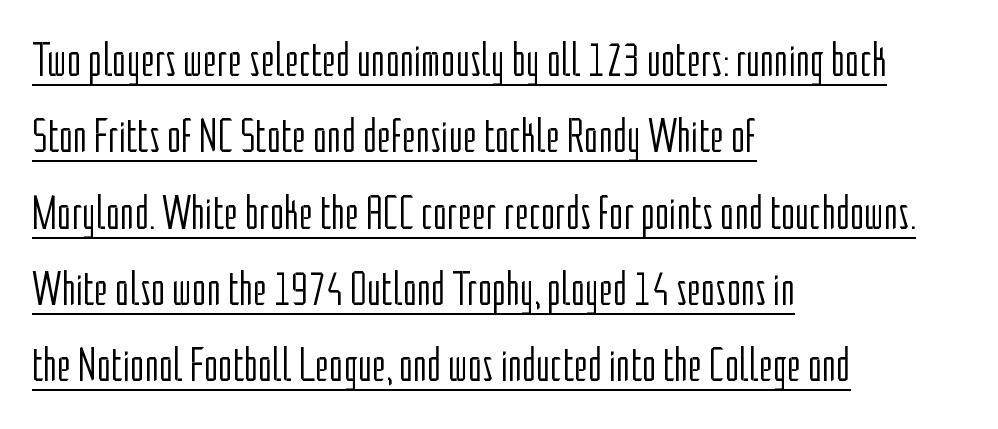
The image shows 48 px light, condensed sans-serif type, upright; set left-aligned, normal line spacing (1.59x), normal letter spacing, underlined; low stroke contrast and a medium x-height.
